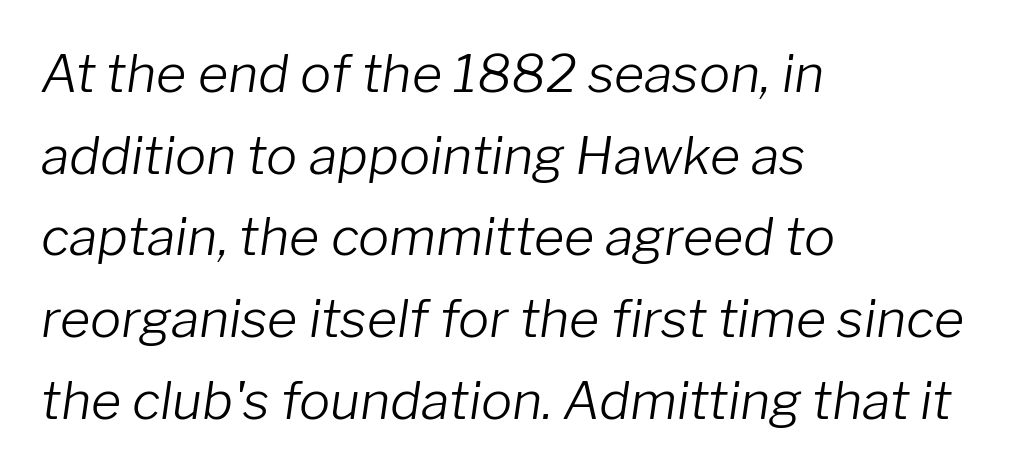
The image shows 52 px light type, italic (leaning right); set left-aligned, normal line spacing (1.57x), normal letter spacing, not underlined; low stroke contrast and a medium x-height.
